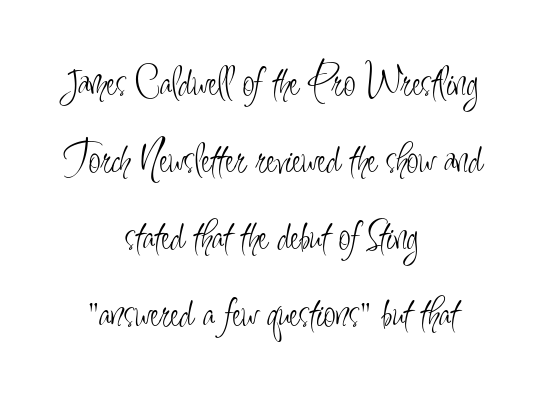
Check under the words: just untouched page. Observe the absence of serifs on each vertical stroke in this sample. Varying glyph widths throughout — classic text-font behaviour. One-word summary of the alignment: center. The face looks like a standard text weight, possibly lighter.
